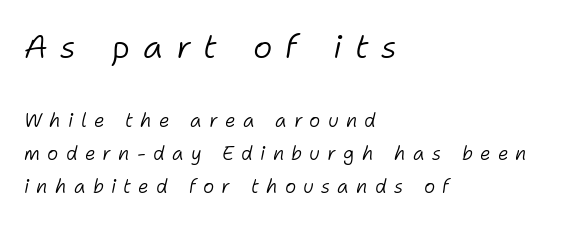
{"italic": "yes", "lean": "right", "slant_degrees": 11, "bold": "no", "weight": "light", "width": "normal", "stroke_contrast": "low", "x_height": "medium", "monospaced": "no", "underline": "no", "align": "left", "line_spacing_ratio": 1.73, "letter_spacing": "wide", "letter_spacing_em": 0.38, "larger_block": "first", "size_ratio": 1.74, "glyph_px": 33}
